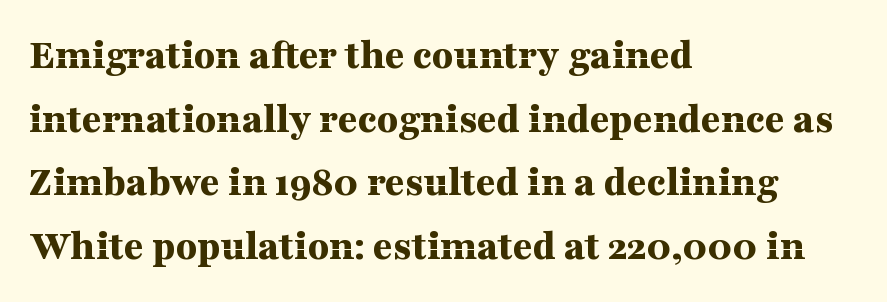
Every character sits straight up, as roman type does. Note: serifs present on the glyphs. Tracking here is standard; glyphs follow each other at the usual distance. Regarding leading, the lines here are spaced in the standard way. Varying glyph widths throughout — classic text-font behaviour.
